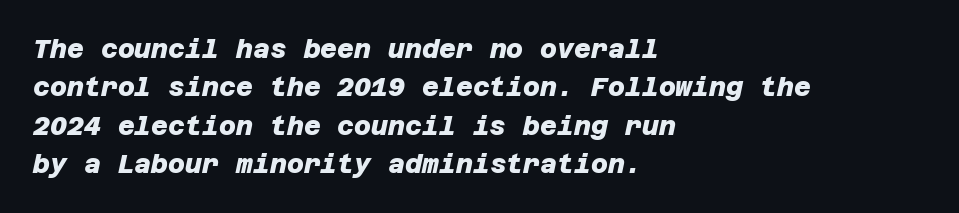
Q: Is the text bold? A: Yes.
Q: Is the text underlined? A: No.
Q: How is the paragraph aligned? A: Left-aligned.
Q: Is the spacing between letters normal or unusually wide? A: Normal.
Q: Is the spacing between lines tight, normal or loose? A: Normal.
